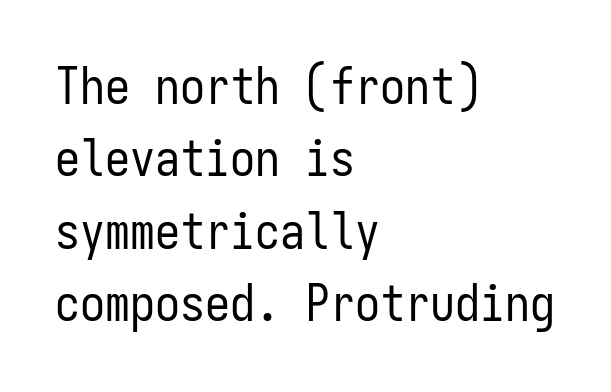
This is roman type, the default non-slanted kind. The foot of each line stays bare and open. I'd call this a sans setting — the letters go barefoot. Baseline-to-baseline distance is the conventional proportion of letter height. A student would call this left alignment; a typographer would say flush left, rag right.
